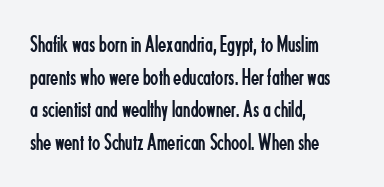
Plain, unruled lines of type. Ordinary non-slanted type is in use. Does extra space separate the letters? No, they use regular spacing. This is not heavy type; no bold has been used. These lines sit exactly where default settings would place them. Reading down the block, your eye returns to a fixed left position each line.
